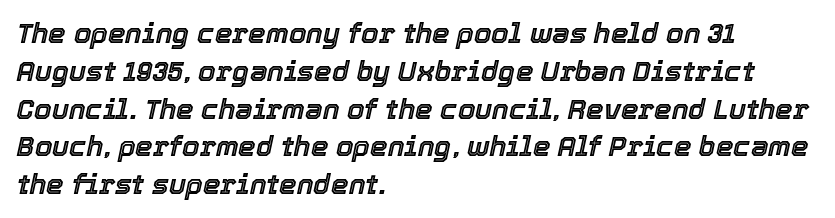
Think of a printed novel: that variable character pitch is what you see here. Observe the ordinary spacing: letters are neighbours, not strangers. Where is the straight margin? On the left. Underlining? Definitely not there.
